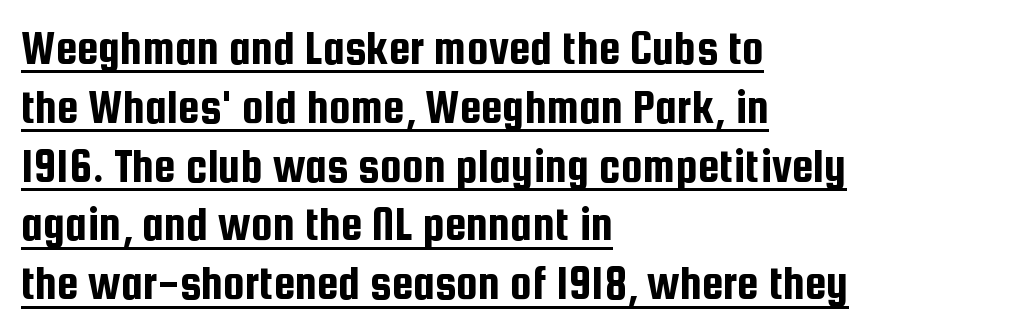
Varying glyph widths throughout — classic text-font behaviour. Standard letterfit; no display-style spreading of the glyphs. This is underlined copy, the kind a proofreader might mark for attention. This rendering employs a face without finishing strokes, i.e., a sans-serif.
